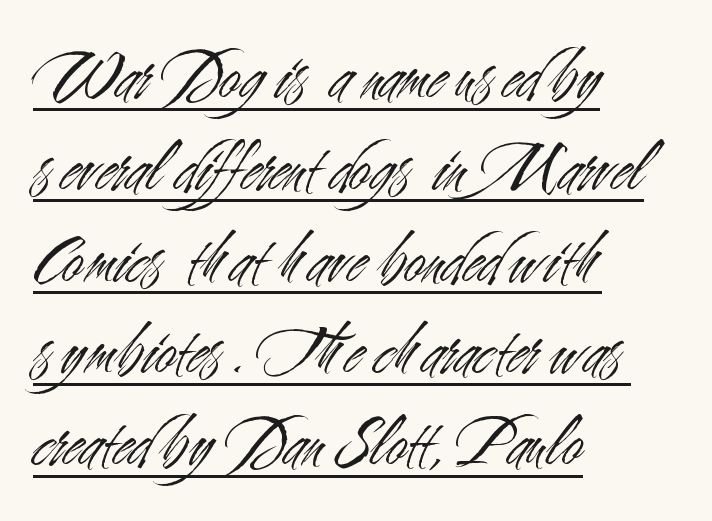
Q: Is the text bold? A: No.
Q: Is the text italic (slanted)? A: Yes.
Q: Is the typeface a serif or a sans-serif typeface? A: Sans-serif.
Q: Is the text underlined? A: Yes.
Q: How is the paragraph aligned? A: Left-aligned.
Q: Is the spacing between letters normal or unusually wide? A: Normal.
Q: Width (condensed, normal, or wide)? A: Condensed.
Q: Stroke contrast? A: Medium.
Q: x-height? A: Small.
Q: Monospaced? A: No.
